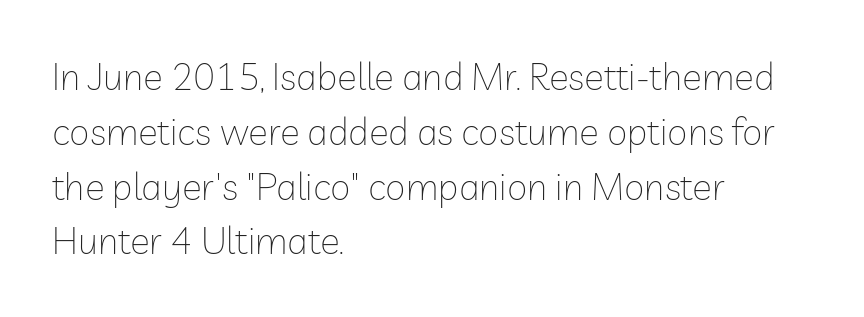
Q: Is the text bold? A: No.
Q: Is the text italic (slanted)? A: No, it is upright.
Q: Is the typeface a serif or a sans-serif typeface? A: Sans-serif.
Q: Is the text underlined? A: No.
Q: How is the paragraph aligned? A: Left-aligned.
Q: Is the spacing between letters normal or unusually wide? A: Normal.
Q: Is the spacing between lines tight, normal or loose? A: Normal.
Q: Width (condensed, normal, or wide)? A: Normal.
Q: Stroke contrast? A: Low.
Q: x-height? A: Medium.
Q: Monospaced? A: No.
